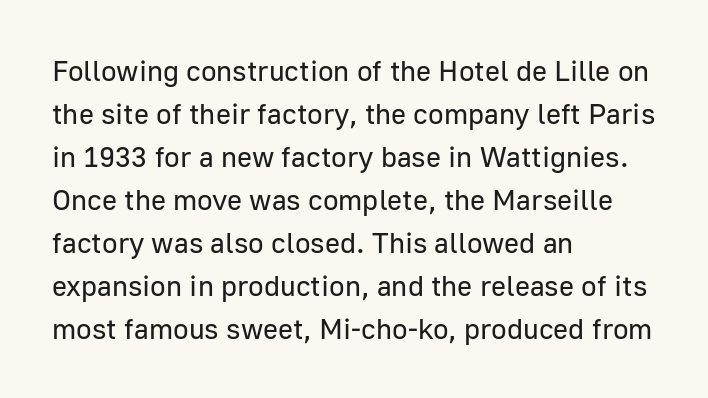
The lines are quadded left. Spacing verdict: proportional, widths tailored to each character. Rows of type keep a routine distance in the vertical direction. Font category for this specimen: sans-serif. The axis of the letterforms is exactly vertical.
